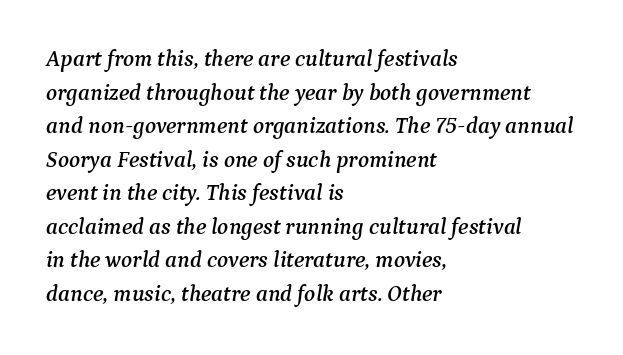
{"italic": "yes", "lean": "right", "slant_degrees": 9, "underline": "no", "align": "left", "line_spacing": "normal", "line_spacing_ratio": 1.46, "letter_spacing": "normal", "letter_spacing_em": 0.0, "glyph_px": 23}
